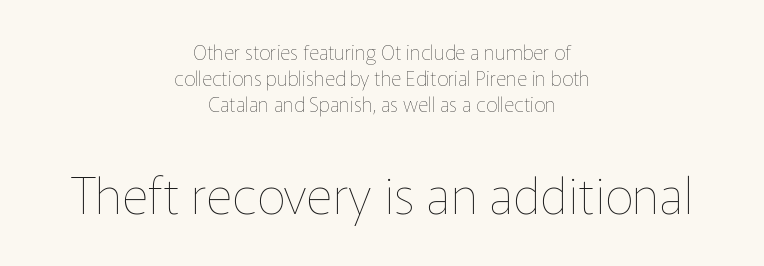
Look at the glyph heights: the lower group is clearly the bigger setting. The rows are spaced the way most documents space them. Layout note: lines centered. Characters follow at the spacing the type designer built in. Is this a fixed-width face? No — the glyphs have proportional, varying widths.
